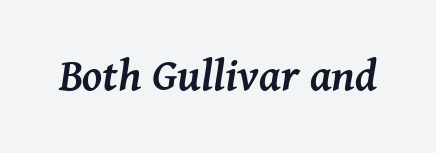
The image shows 45 px semibold serif type, italic (leaning right); set normal letter spacing, not underlined; medium stroke contrast and a medium x-height.
